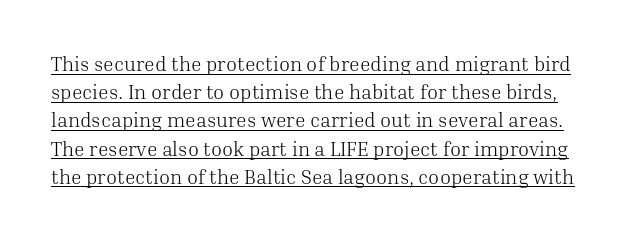
The image shows 20 px text type, upright; set normal line spacing (1.41x), normal letter spacing, underlined.
